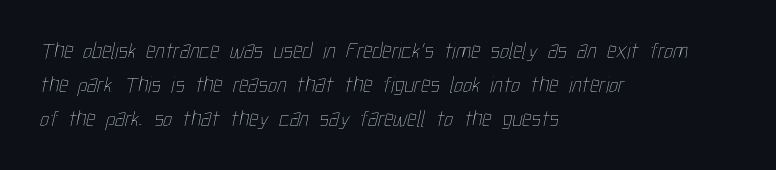
The image shows 23 px text type; set left-aligned, normal line spacing (1.47x), normal letter spacing, not underlined.
